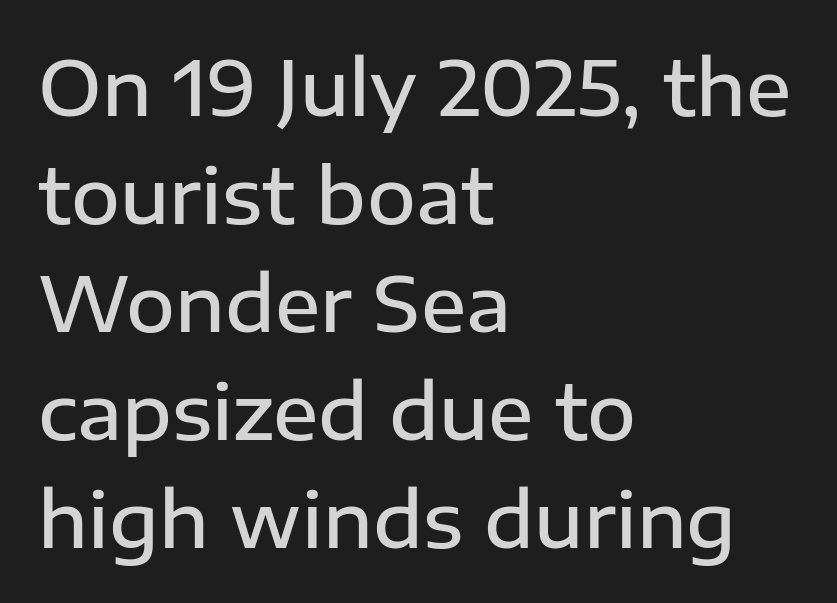
Spacing verdict: proportional, widths tailored to each character. In terms of posture, this sample is upright. Type without underlining. Is this a sans? Yes — the strokes have no serifs.
